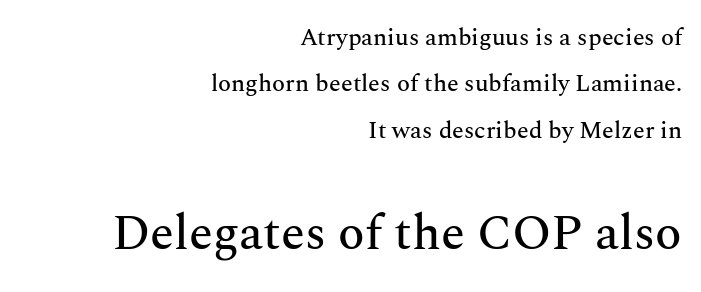
{"serif": "yes", "italic": "no", "width": "normal", "stroke_contrast": "medium", "x_height": "medium", "monospaced": "no", "underline": "no", "align": "right", "line_spacing": "loose", "line_spacing_ratio": 1.93, "letter_spacing": "normal", "letter_spacing_em": 0.0, "larger_block": "second", "size_ratio": 2.04, "glyph_px": 49}
